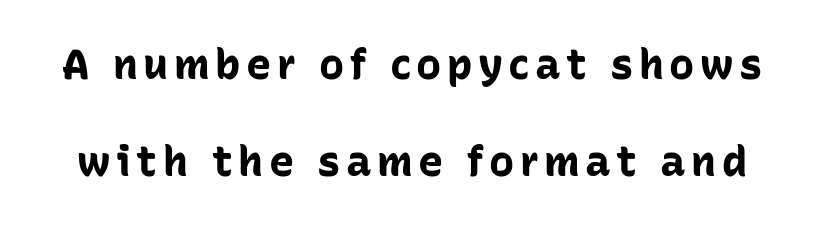
A typesetter would mark this as roman, not italic. The designer went with a sans here, leaving each stem footless. The letters advance in unequal steps, a hallmark of proportional type. The area under the type is left untouched. The rendering uses a large line-height, opening up the rows. I'd describe the lettering as bold — thick and assertive.
